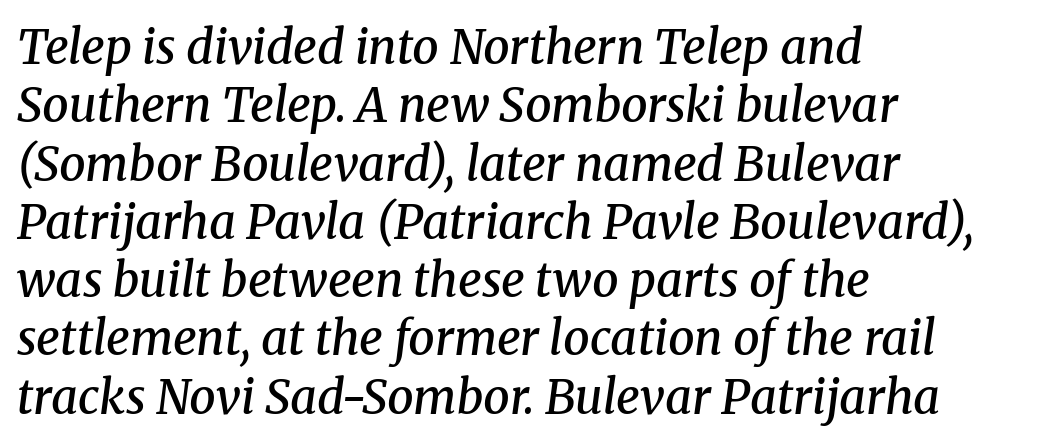
{"serif": "yes", "italic": "yes", "lean": "right", "slant_degrees": 8, "bold": "semi", "weight": "semibold", "width": "normal", "stroke_contrast": "medium", "x_height": "medium", "monospaced": "no", "underline": "no", "align": "left", "line_spacing_ratio": 1.24, "letter_spacing": "normal", "letter_spacing_em": 0.0, "glyph_px": 47}
